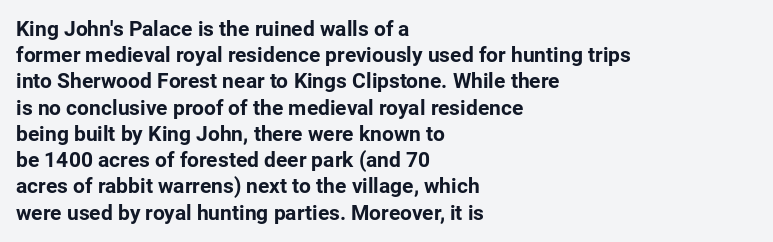
Does the weight exceed regular? Yes, all the way to bold. A typesetter would mark this as roman, not italic. The glyphs are unaccompanied by any horizontal stroke below them. Interline gaps are of average width in this sample. The horizontal fit of the characters is conventional and even.
